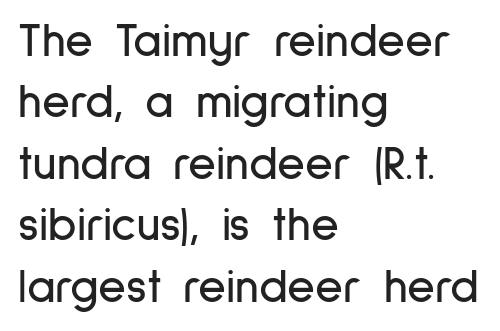
Q: Is the text italic (slanted)? A: No, it is upright.
Q: Is the typeface a serif or a sans-serif typeface? A: Sans-serif.
Q: Is the text underlined? A: No.
Q: How is the paragraph aligned? A: Left-aligned.
Q: Is the spacing between letters normal or unusually wide? A: Normal.
Q: Is the spacing between lines tight, normal or loose? A: Normal.
Q: Width (condensed, normal, or wide)? A: Condensed.
Q: Stroke contrast? A: Low.
Q: x-height? A: Medium.
Q: Monospaced? A: No.
